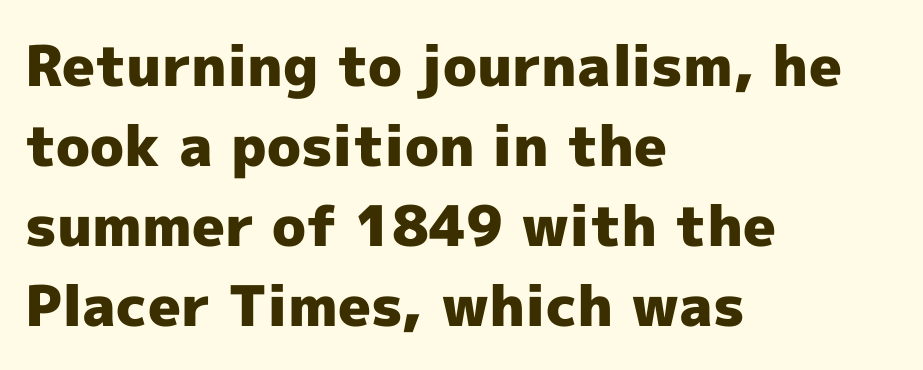
The letters advance in unequal steps, a hallmark of proportional type. Is the type bold? Yes — the strokes are clearly thick and heavy. Each line starts at the same left margin while the right side varies. Quick note: not italic, upright. Unmarked baselines from the first word to the last. What stands out about the letter spacing? Nothing — it is the standard amount.
